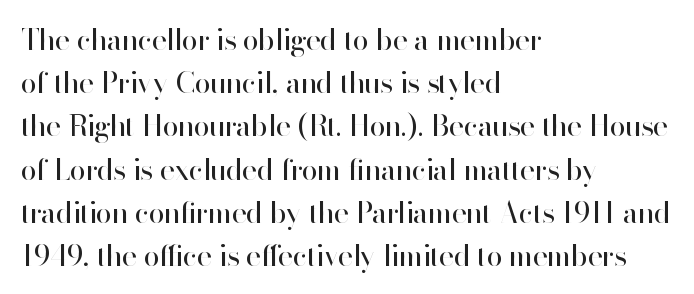
Q: Is the text bold? A: No.
Q: Is the text italic (slanted)? A: No, it is upright.
Q: Is the typeface a serif or a sans-serif typeface? A: Sans-serif.
Q: Is the text underlined? A: No.
Q: How is the paragraph aligned? A: Left-aligned.
Q: Is the spacing between letters normal or unusually wide? A: Normal.
Q: Is the spacing between lines tight, normal or loose? A: Normal.
Q: Width (condensed, normal, or wide)? A: Normal.
Q: Stroke contrast? A: High.
Q: x-height? A: Small.
Q: Monospaced? A: No.
